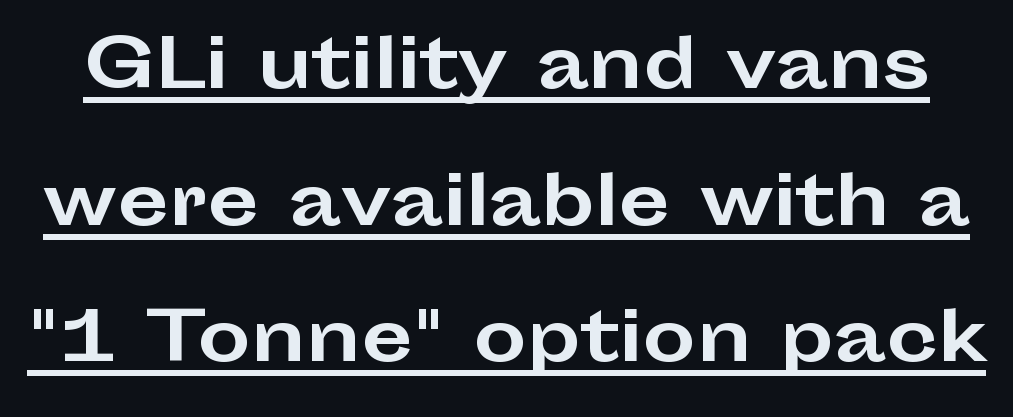
Q: Is the text bold? A: Yes.
Q: Is the text italic (slanted)? A: No, it is upright.
Q: Is the typeface a serif or a sans-serif typeface? A: Sans-serif.
Q: Is the text underlined? A: Yes.
Q: Is the spacing between letters normal or unusually wide? A: Normal.
Q: Is the spacing between lines tight, normal or loose? A: Loose.
Q: Width (condensed, normal, or wide)? A: Wide.
Q: Stroke contrast? A: Low.
Q: x-height? A: Medium.
Q: Monospaced? A: No.
